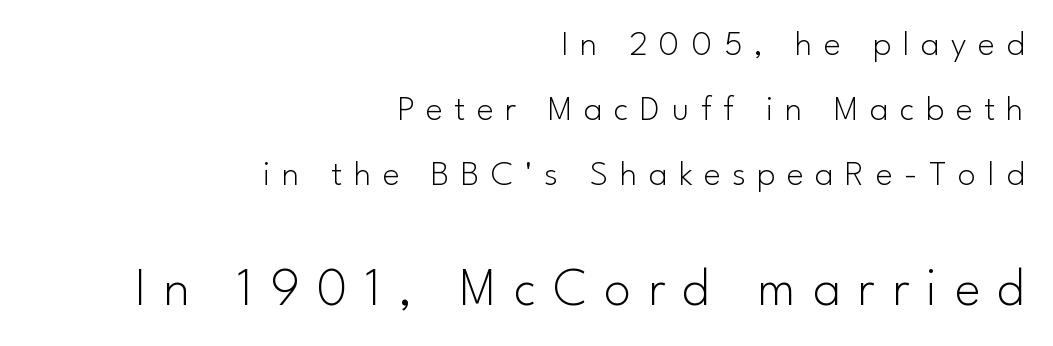
Q: Is the text bold? A: No.
Q: Is the text italic (slanted)? A: No, it is upright.
Q: Is the typeface a serif or a sans-serif typeface? A: Sans-serif.
Q: Is the text underlined? A: No.
Q: How is the paragraph aligned? A: Right-aligned.
Q: Is the spacing between letters normal or unusually wide? A: Unusually wide.
Q: Which block of text is set in a larger size, the first (top) or the second (bottom)? A: The second (bottom) one.
Q: Width (condensed, normal, or wide)? A: Normal.
Q: Stroke contrast? A: Low.
Q: x-height? A: Small.
Q: Monospaced? A: No.
